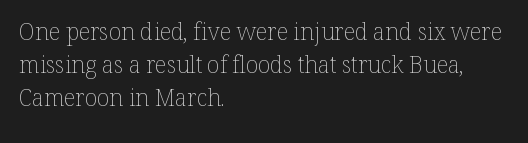
{"italic": "no", "bold": "no", "underline": "no", "align": "left", "line_spacing": "normal", "line_spacing_ratio": 1.44, "letter_spacing": "normal", "letter_spacing_em": 0.0, "glyph_px": 23}
